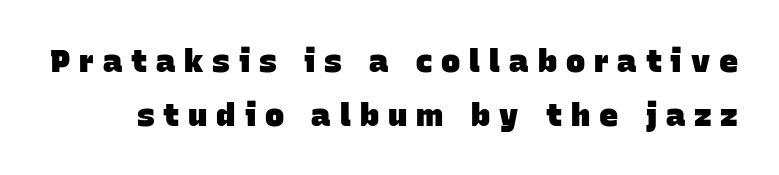
Q: Is the text bold? A: Yes.
Q: Is the typeface a serif or a sans-serif typeface? A: Sans-serif.
Q: Is the text underlined? A: No.
Q: Is the spacing between letters normal or unusually wide? A: Unusually wide.
Q: Is the spacing between lines tight, normal or loose? A: Normal.
Q: Width (condensed, normal, or wide)? A: Normal.
Q: Stroke contrast? A: Low.
Q: x-height? A: Large.
Q: Monospaced? A: No.
